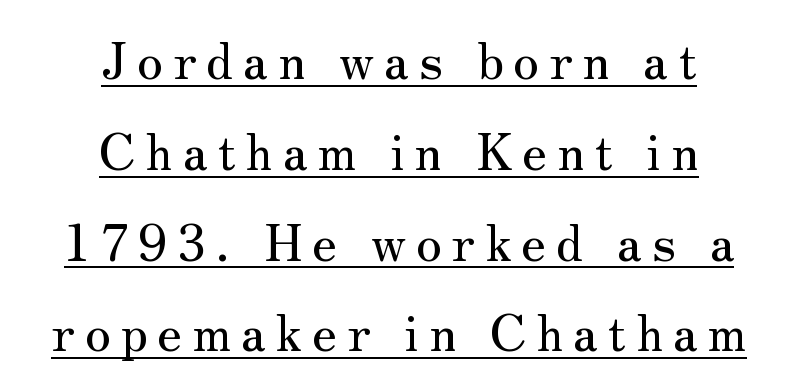
The image shows 51 px serif type, upright; set centered, line spacing 1.78x, underlined; medium stroke contrast and a small x-height.
